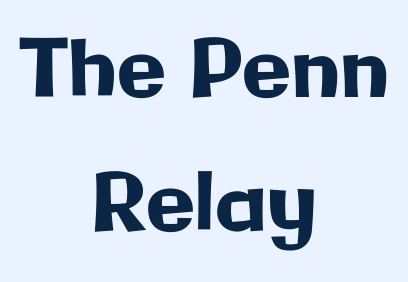
Q: Is the text italic (slanted)? A: No, it is upright.
Q: Is the typeface a serif or a sans-serif typeface? A: Sans-serif.
Q: Is the text underlined? A: No.
Q: How is the paragraph aligned? A: Centered.
Q: Is the spacing between letters normal or unusually wide? A: Normal.
Q: Is the spacing between lines tight, normal or loose? A: Normal.
Q: Width (condensed, normal, or wide)? A: Normal.
Q: Stroke contrast? A: Low.
Q: x-height? A: Medium.
Q: Monospaced? A: No.
